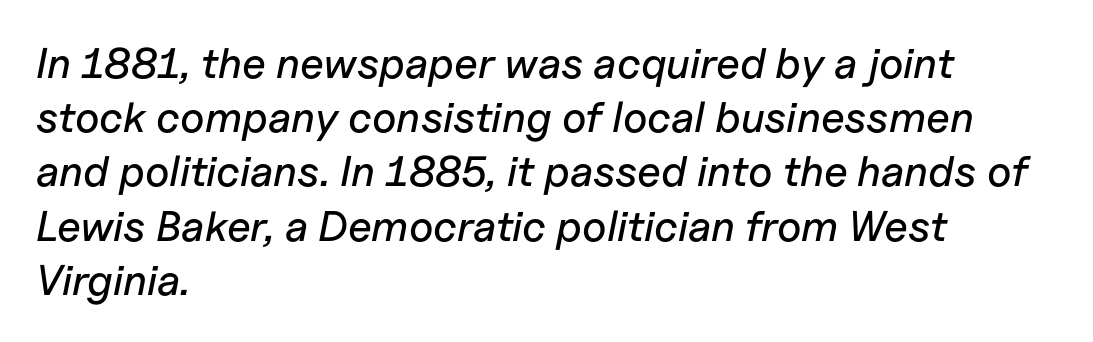
Q: Is the text italic (slanted)? A: Yes, it leans right by about 11 degrees.
Q: Is the text underlined? A: No.
Q: How is the paragraph aligned? A: Left-aligned.
Q: Is the spacing between letters normal or unusually wide? A: Normal.
Q: Is the spacing between lines tight, normal or loose? A: Normal.
Q: Width (condensed, normal, or wide)? A: Normal.
Q: Stroke contrast? A: Low.
Q: x-height? A: Medium.
Q: Monospaced? A: No.
